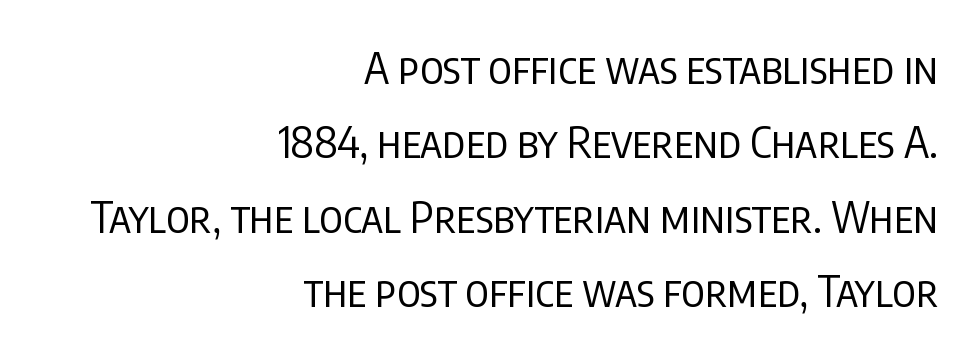
The letters advance in unequal steps, a hallmark of proportional type. The baseline area is clear. This rendering uses right alignment, leaving the left contour irregular. Heft: none added — not bold. In terms of letterform style, serifs are entirely absent.
